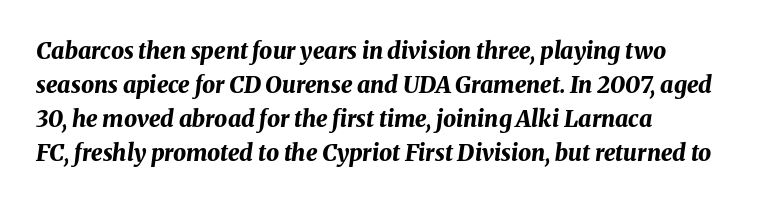
The image shows 23 px bold type, italic (leaning right); set left-aligned, normal line spacing (1.48x), normal letter spacing, not underlined.
